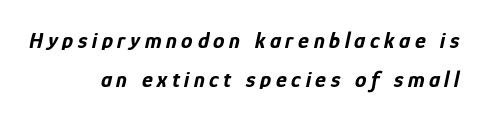
This sample uses an oblique cut, with every glyph tilted off the vertical. Caption: expanded tracking, letters set apart. Whoever set this chose a conventional vertical rhythm. Which margin do the lines hug? The right one — the left edge is uneven.
